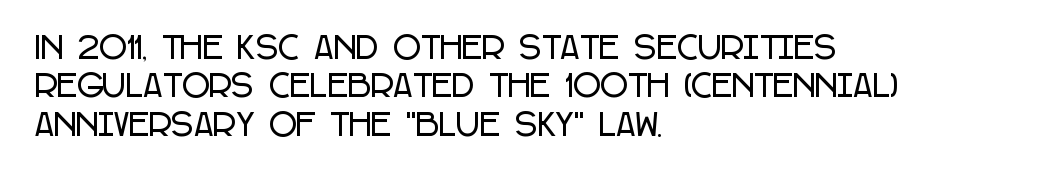
The image shows 30 px condensed sans-serif type, upright; set left-aligned, normal line spacing (1.28x), normal letter spacing, not underlined; low stroke contrast and a large x-height.
